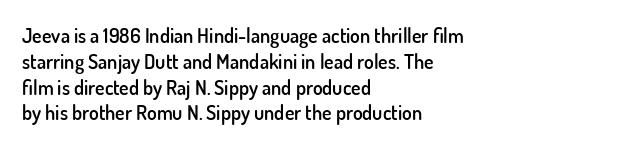
The image shows 20 px text type, upright; set left-aligned, normal line spacing (1.29x), normal letter spacing, not underlined.
